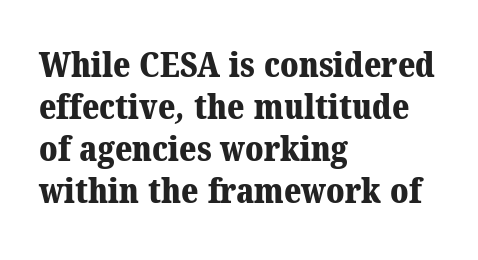
The setting favours the left margin, as ordinary paragraphs usually do. The sample has been set heavy, in full bold. This sample has the flowing, uneven cadence of proportional lettering. The passage shown is not underscored anywhere. Letterform terminals end in serifs throughout the passage.
